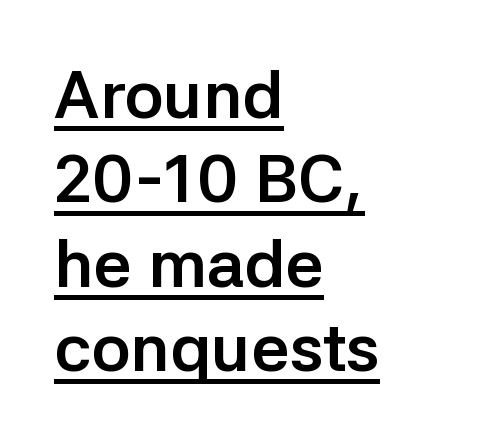
{"serif": "no", "italic": "no", "bold": "yes", "weight": "semibold", "width": "normal", "stroke_contrast": "low", "x_height": "medium", "monospaced": "no", "underline": "yes", "align": "left", "line_spacing": "normal", "line_spacing_ratio": 1.26, "letter_spacing": "normal", "letter_spacing_em": 0.0, "glyph_px": 67}
